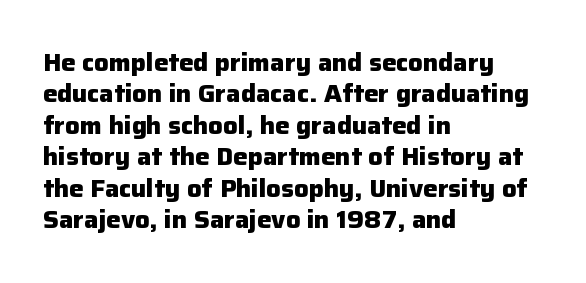
Caption: standard tracking, unaltered. In CSS terms this would be text-align: left. Unlike italic type, these characters show no tilt at all. A dark, heavy texture on the line: the type is bold.
